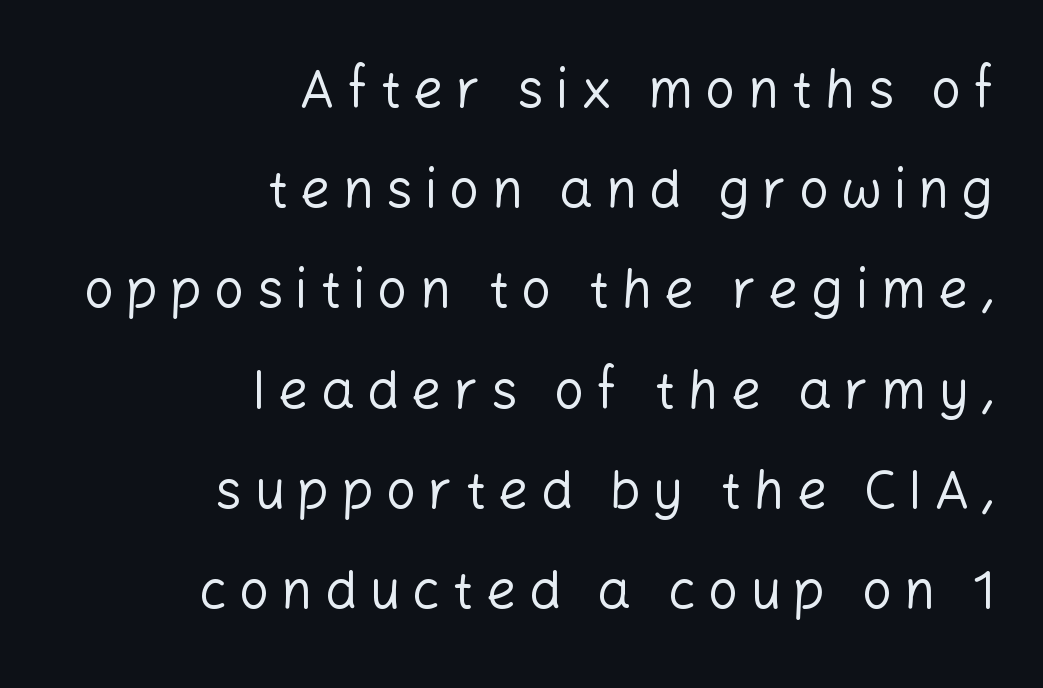
Q: Is the text bold? A: No.
Q: Is the text italic (slanted)? A: No, it is upright.
Q: Is the typeface a serif or a sans-serif typeface? A: Sans-serif.
Q: Is the text underlined? A: No.
Q: How is the paragraph aligned? A: Right-aligned.
Q: Is the spacing between letters normal or unusually wide? A: Unusually wide.
Q: Width (condensed, normal, or wide)? A: Normal.
Q: Stroke contrast? A: Low.
Q: x-height? A: Medium.
Q: Monospaced? A: No.
